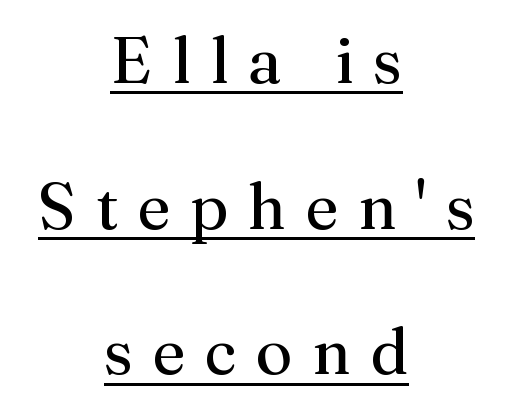
The image shows 65 px regular-weight serif type, upright; set centered, loose line spacing (2.24x), unusually wide letter spacing (+0.3 em), underlined; medium stroke contrast and a medium x-height.
